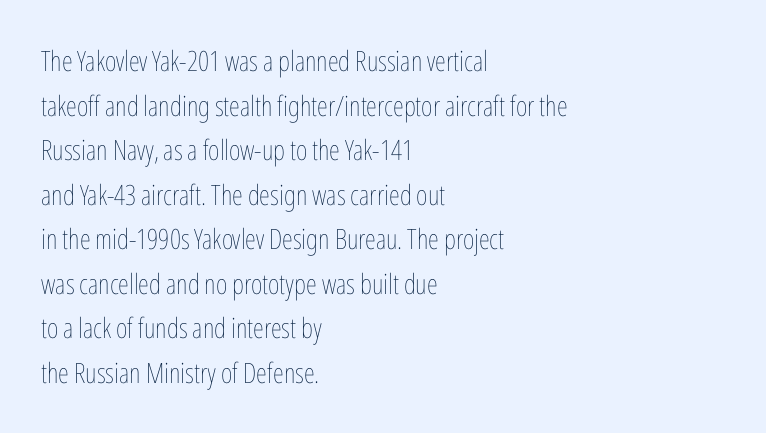
{"italic": "no", "bold": "no", "weight": "thin", "width": "condensed", "stroke_contrast": "low", "x_height": "medium", "monospaced": "no", "underline": "no", "align": "left", "line_spacing": "normal", "line_spacing_ratio": 1.59, "letter_spacing": "normal", "letter_spacing_em": 0.0, "glyph_px": 28}
